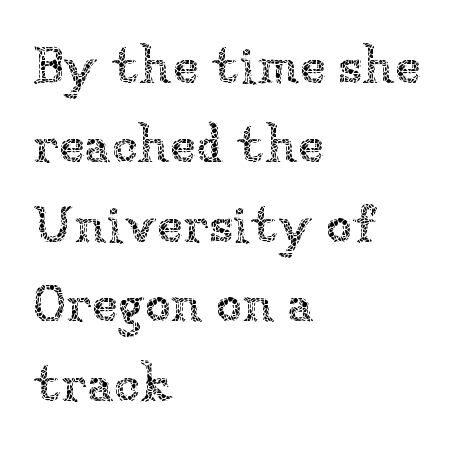
The image shows 53 px thin type, upright; set left-aligned, normal line spacing (1.5x), normal letter spacing, not underlined; low stroke contrast and a medium x-height.
